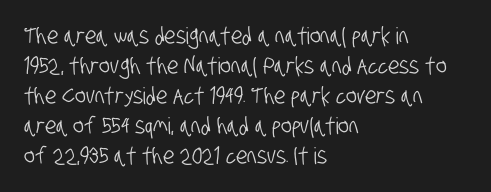
The image shows 23 px text type; set left-aligned, normal line spacing (1.3x), normal letter spacing, not underlined.
